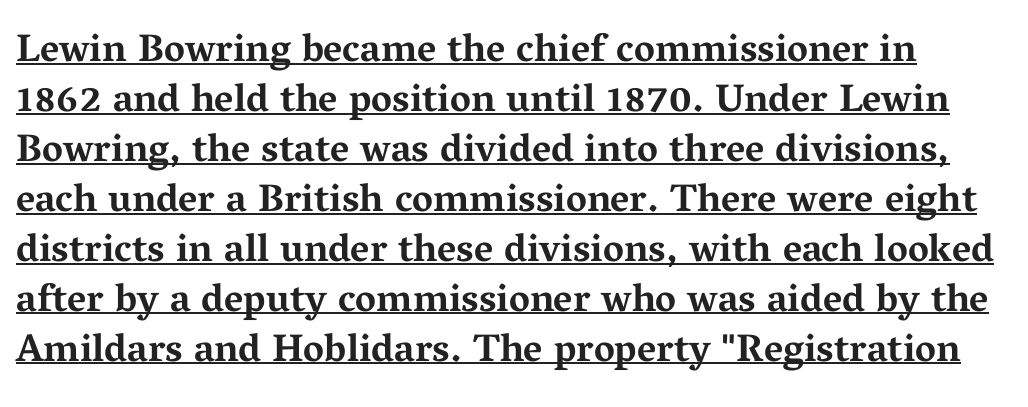
The image shows 39 px bold, wide serif type, upright; set normal line spacing (1.28x), normal letter spacing, underlined; medium stroke contrast and a medium x-height.
